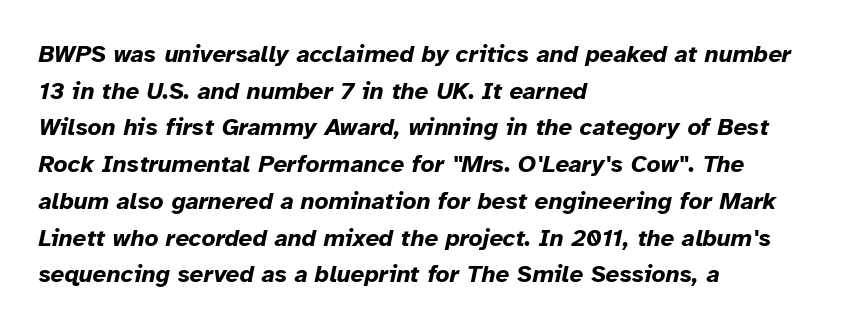
Q: Is the text bold? A: Yes.
Q: Is the text italic (slanted)? A: Yes, it leans right by about 12 degrees.
Q: Is the text underlined? A: No.
Q: How is the paragraph aligned? A: Left-aligned.
Q: Is the spacing between letters normal or unusually wide? A: Normal.
Q: Is the spacing between lines tight, normal or loose? A: Normal.
